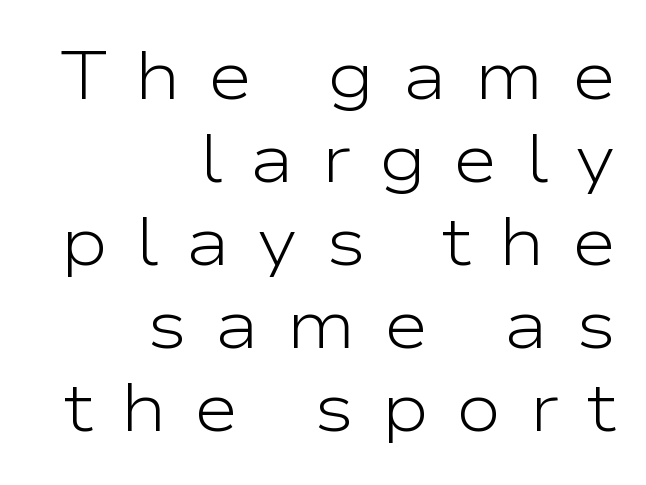
The image shows 68 px light, wide sans-serif type, upright; set right-aligned, line spacing 1.22x, unusually wide letter spacing (+0.4 em), not underlined; low stroke contrast and a medium x-height.
